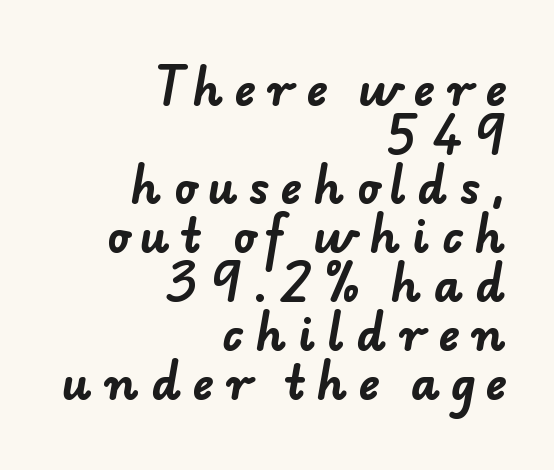
The image shows 45 px bold sans-serif type; set right-aligned, tight line spacing (1.09x), unusually wide letter spacing (+0.26 em), not underlined; low stroke contrast and a small x-height.
